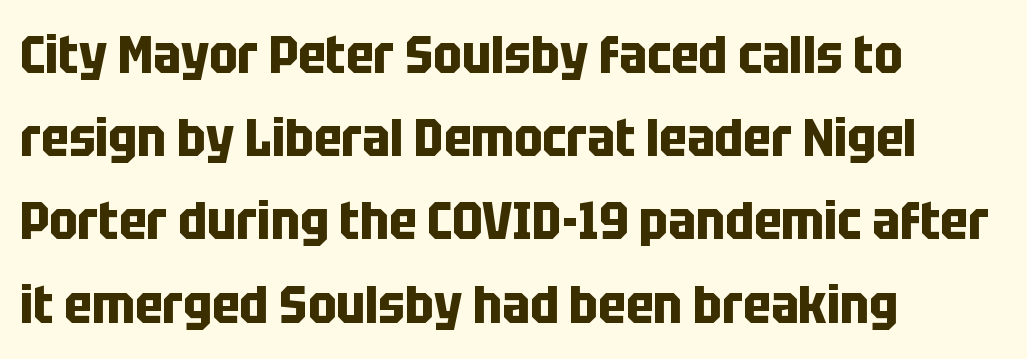
Rows of type keep a routine distance in the vertical direction. Teacher's note: observe the even left margin — that is flush-left alignment. Is this a fixed-width face? No — the glyphs have proportional, varying widths. A clean baseline with only descenders dipping below it.
